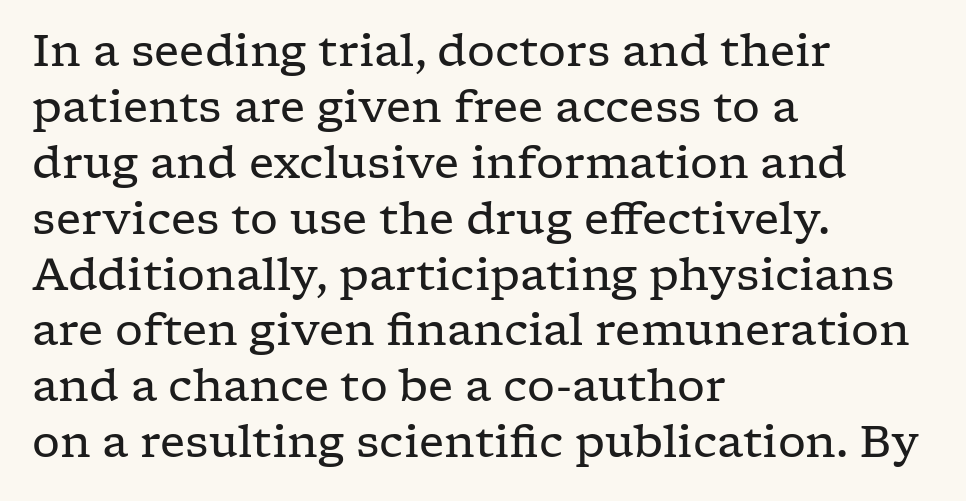
{"serif": "yes", "italic": "no", "bold": "no", "weight": "regular", "width": "wide", "stroke_contrast": "low", "x_height": "medium", "monospaced": "no", "underline": "no", "align": "left", "line_spacing": "normal", "line_spacing_ratio": 1.27, "letter_spacing": "normal", "letter_spacing_em": 0.0, "glyph_px": 44}
